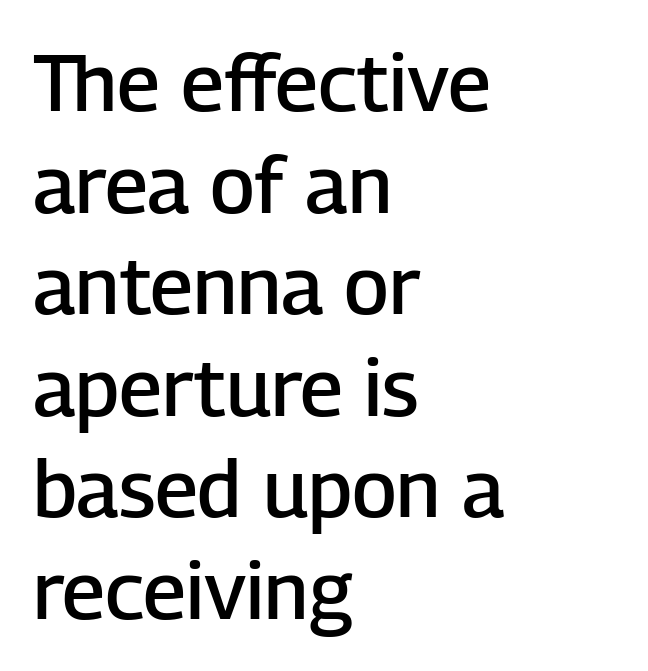
The image shows 80 px semibold sans-serif type, upright; set left-aligned, normal line spacing (1.27x), normal letter spacing, not underlined; low stroke contrast and a medium x-height.
